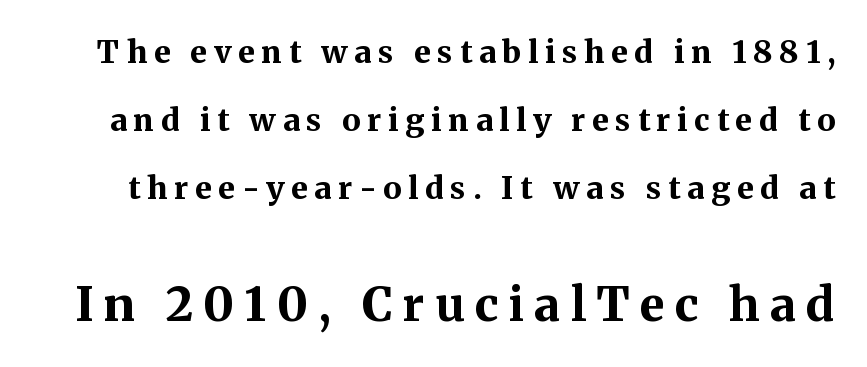
If you drew a line through each stem, it would be perfectly vertical. A student would notice the bottom passage is typeset larger than what precedes it. How would I describe the line gaps? Wide and relaxed. This rendering features lettering with no underline. Little horizontal feet cap the strokes, marking this as serif type.
